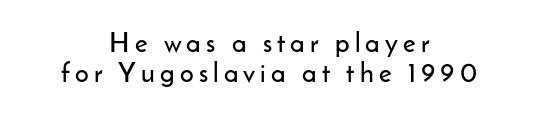
The strip under each line holds only bare page. A typesetter would call this leading minimal, almost set solid. These lines are centered, leaving both edges ragged. The type sits square on the baseline with zero lean.
